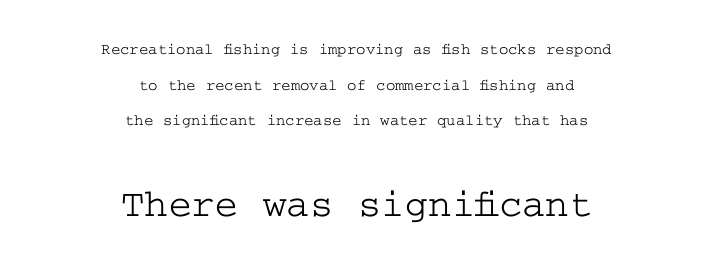
The paragraph shown floats in the horizontal middle. The characters display serif detailing at their extremities. Quick note: underline off. You could fit nearly another row in the gap between these rows. Here the glyphs are tracked normally, forming tight word shapes. Of the two passages, the one underneath uses the larger point size.
